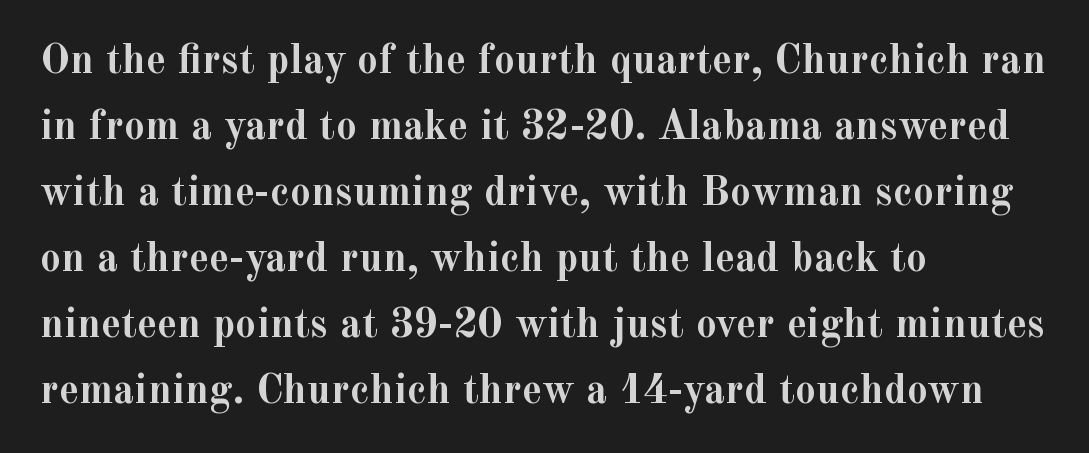
{"serif": "yes", "italic": "no", "bold": "yes", "weight": "semibold", "width": "normal", "x_height": "small", "monospaced": "no", "underline": "no", "align": "left", "line_spacing": "normal", "line_spacing_ratio": 1.57, "letter_spacing": "normal", "letter_spacing_em": 0.0, "glyph_px": 42}
